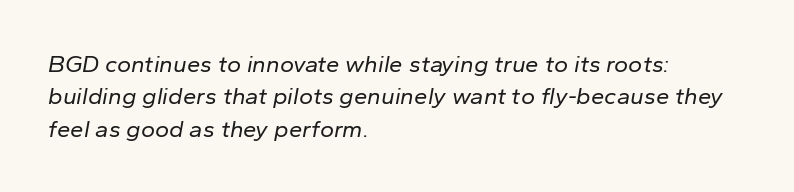
The image shows 24 px text type, italic (leaning right); set left-aligned, normal line spacing (1.35x), normal letter spacing, not underlined.
